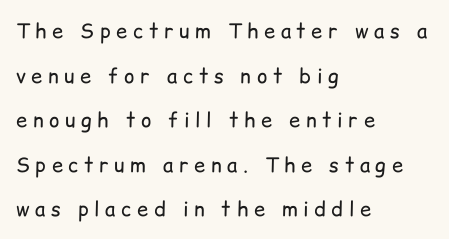
Q: Is the text bold? A: No.
Q: Is the text italic (slanted)? A: No, it is upright.
Q: Is the text underlined? A: No.
Q: How is the paragraph aligned? A: Left-aligned.
Q: Is the spacing between letters normal or unusually wide? A: Unusually wide.
Q: Is the spacing between lines tight, normal or loose? A: Loose.
